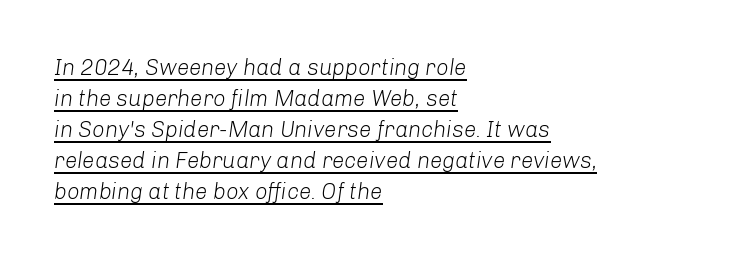
The image shows 22 px text type, italic (leaning right); set left-aligned, normal line spacing (1.41x), normal letter spacing, underlined.
